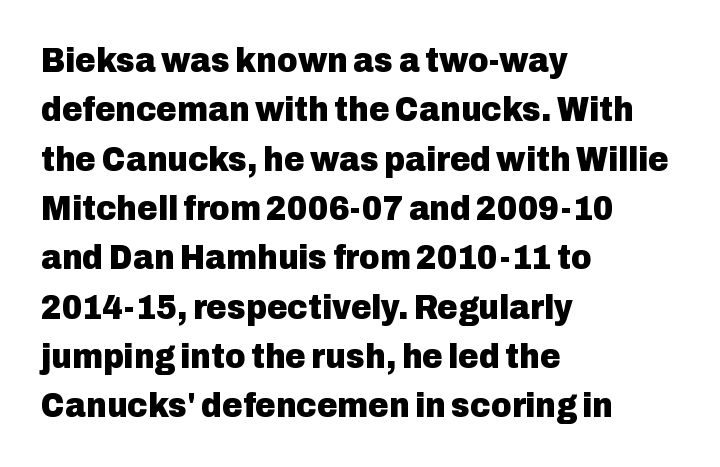
{"serif": "no", "italic": "no", "bold": "yes", "weight": "heavy", "width": "normal", "stroke_contrast": "low", "x_height": "medium", "monospaced": "no", "underline": "no", "align": "left", "line_spacing": "normal", "line_spacing_ratio": 1.41, "letter_spacing": "normal", "letter_spacing_em": 0.0, "glyph_px": 35}
